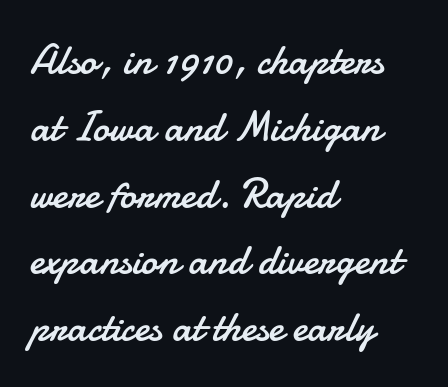
Q: Is the text bold? A: No.
Q: Is the text italic (slanted)? A: Yes.
Q: Is the typeface a serif or a sans-serif typeface? A: Sans-serif.
Q: Is the text underlined? A: No.
Q: How is the paragraph aligned? A: Left-aligned.
Q: Is the spacing between letters normal or unusually wide? A: Normal.
Q: Is the spacing between lines tight, normal or loose? A: Normal.
Q: Width (condensed, normal, or wide)? A: Normal.
Q: Stroke contrast? A: Low.
Q: x-height? A: Small.
Q: Monospaced? A: No.
